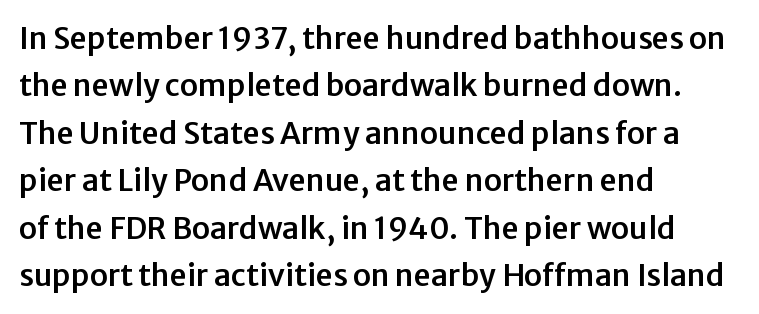
Q: Is the text italic (slanted)? A: No, it is upright.
Q: Is the typeface a serif or a sans-serif typeface? A: Sans-serif.
Q: Is the text underlined? A: No.
Q: How is the paragraph aligned? A: Left-aligned.
Q: Is the spacing between letters normal or unusually wide? A: Normal.
Q: Is the spacing between lines tight, normal or loose? A: Normal.
Q: Width (condensed, normal, or wide)? A: Normal.
Q: Stroke contrast? A: Low.
Q: x-height? A: Medium.
Q: Monospaced? A: No.
